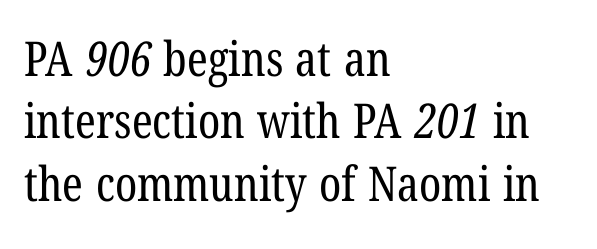
Q: Is the text bold? A: No.
Q: Is the typeface a serif or a sans-serif typeface? A: Serif.
Q: Is the text underlined? A: No.
Q: How is the paragraph aligned? A: Left-aligned.
Q: Is the spacing between letters normal or unusually wide? A: Normal.
Q: Is the spacing between lines tight, normal or loose? A: Normal.
Q: Width (condensed, normal, or wide)? A: Condensed.
Q: Stroke contrast? A: Low.
Q: x-height? A: Medium.
Q: Monospaced? A: No.
